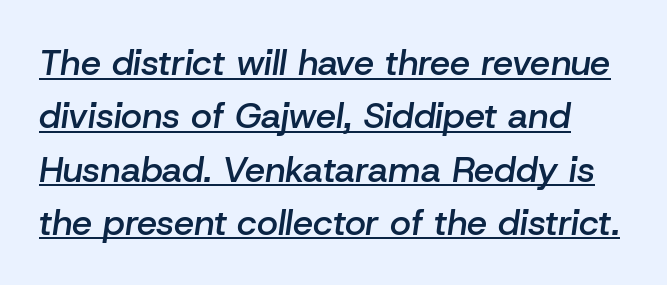
{"italic": "yes", "lean": "right", "slant_degrees": 8, "bold": "semi", "weight": "semibold", "width": "normal", "stroke_contrast": "low", "x_height": "medium", "monospaced": "no", "underline": "yes", "line_spacing": "normal", "line_spacing_ratio": 1.48, "letter_spacing": "normal", "letter_spacing_em": 0.0, "glyph_px": 36}
